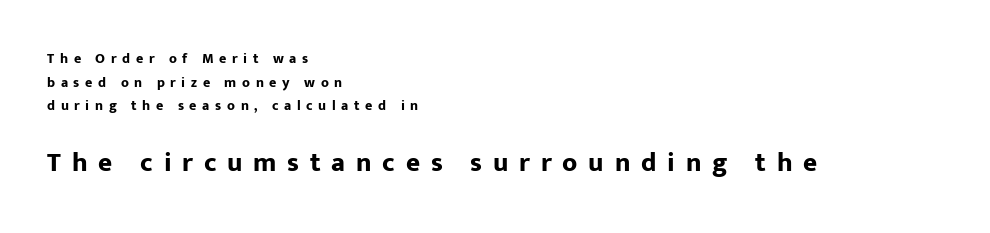
The image shows 27 px bold type, upright; set left-aligned, normal line spacing (1.69x), unusually wide letter spacing (+0.4 em), not underlined; the second (bottom) block is 1.93x larger.
